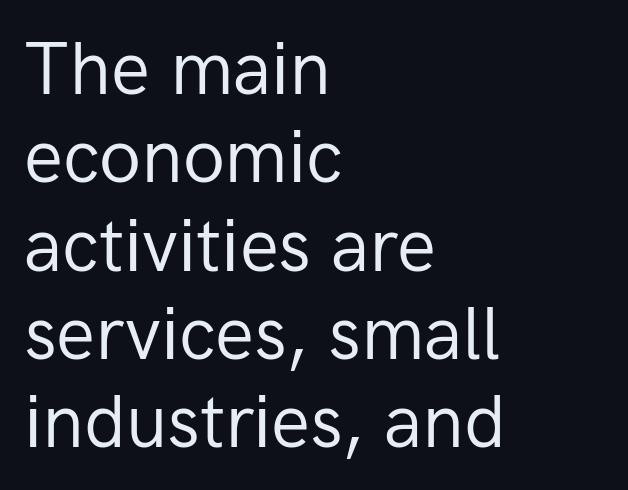
In terms of letterspacing, this is plain default setting. The compositor pushed each line to the left boundary. Here the designer chose a conventional face with non-uniform glyph widths. You can tell from the bare stems that sans-serif type was used. Does the lettering tilt? It doesn't — this is upright. Unmarked baselines from the first word to the last.
